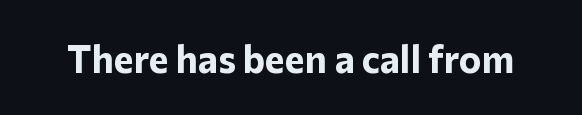
The image shows 38 px bold sans-serif type, upright; set normal letter spacing, not underlined; low stroke contrast and a medium x-height.
